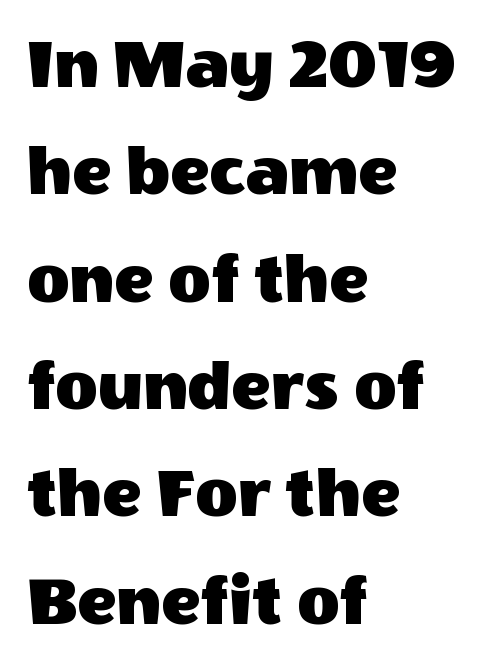
The image shows 73 px sans-serif type, upright; set left-aligned, normal line spacing (1.47x), normal letter spacing, not underlined; a large x-height.
